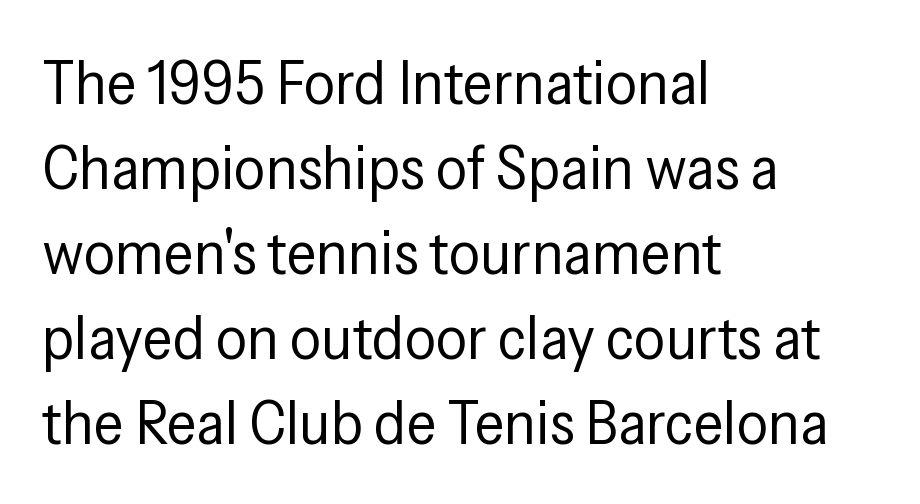
{"serif": "no", "italic": "no", "bold": "no", "weight": "regular", "width": "condensed", "stroke_contrast": "low", "x_height": "medium", "monospaced": "no", "underline": "no", "align": "left", "line_spacing": "normal", "line_spacing_ratio": 1.37, "letter_spacing": "normal", "letter_spacing_em": 0.0, "glyph_px": 62}
